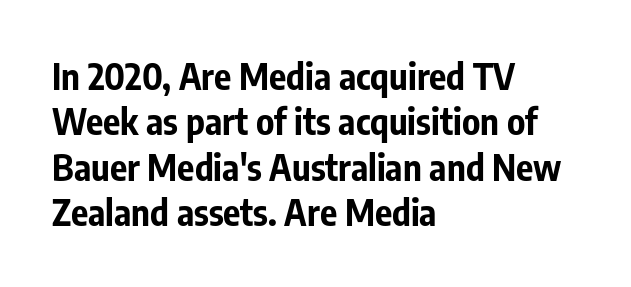
{"serif": "no", "italic": "no", "bold": "yes", "weight": "bold", "width": "condensed", "stroke_contrast": "low", "x_height": "medium", "monospaced": "no", "underline": "no", "align": "left", "line_spacing": "normal", "line_spacing_ratio": 1.26, "letter_spacing": "normal", "letter_spacing_em": 0.0, "glyph_px": 36}
